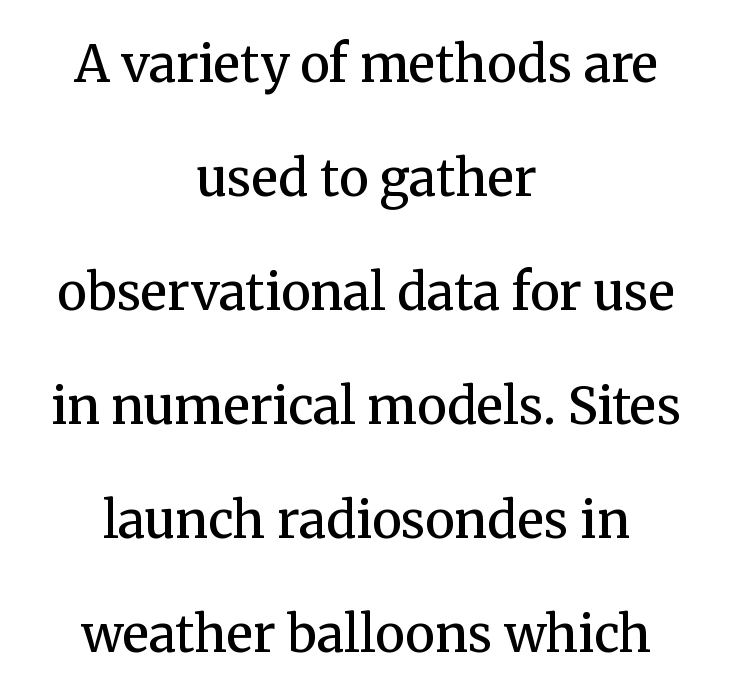
Q: Is the text bold? A: Semi-bold.
Q: Is the text italic (slanted)? A: No, it is upright.
Q: Is the typeface a serif or a sans-serif typeface? A: Serif.
Q: Is the text underlined? A: No.
Q: How is the paragraph aligned? A: Centered.
Q: Is the spacing between letters normal or unusually wide? A: Normal.
Q: Is the spacing between lines tight, normal or loose? A: Loose.
Q: Width (condensed, normal, or wide)? A: Normal.
Q: Stroke contrast? A: Medium.
Q: x-height? A: Medium.
Q: Monospaced? A: No.
